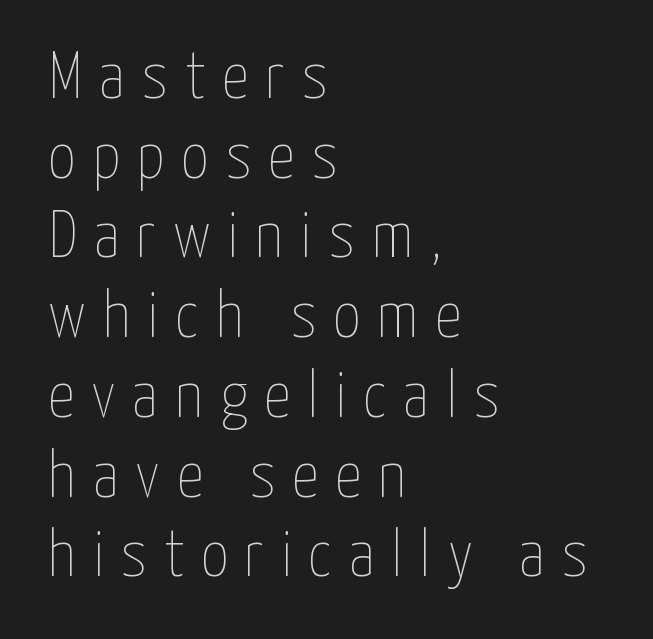
Q: Is the text bold? A: No.
Q: Is the text italic (slanted)? A: No, it is upright.
Q: Is the text underlined? A: No.
Q: How is the paragraph aligned? A: Left-aligned.
Q: Is the spacing between letters normal or unusually wide? A: Unusually wide.
Q: Width (condensed, normal, or wide)? A: Condensed.
Q: Stroke contrast? A: Low.
Q: x-height? A: Medium.
Q: Monospaced? A: No.
